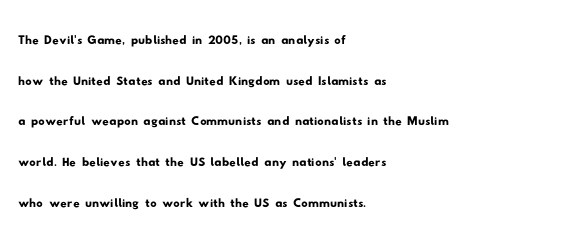
Q: Is the typeface a serif or a sans-serif typeface? A: Sans-serif.
Q: Is the text underlined? A: No.
Q: How is the paragraph aligned? A: Left-aligned.
Q: Is the spacing between letters normal or unusually wide? A: Normal.
Q: Is the spacing between lines tight, normal or loose? A: Normal.
Q: Width (condensed, normal, or wide)? A: Wide.
Q: Stroke contrast? A: Low.
Q: x-height? A: Small.
Q: Monospaced? A: No.
